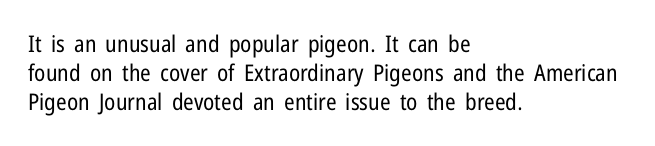
{"italic": "no", "bold": "no", "underline": "no", "align": "left", "line_spacing": "normal", "line_spacing_ratio": 1.27, "letter_spacing": "normal", "letter_spacing_em": 0.0, "glyph_px": 23}
